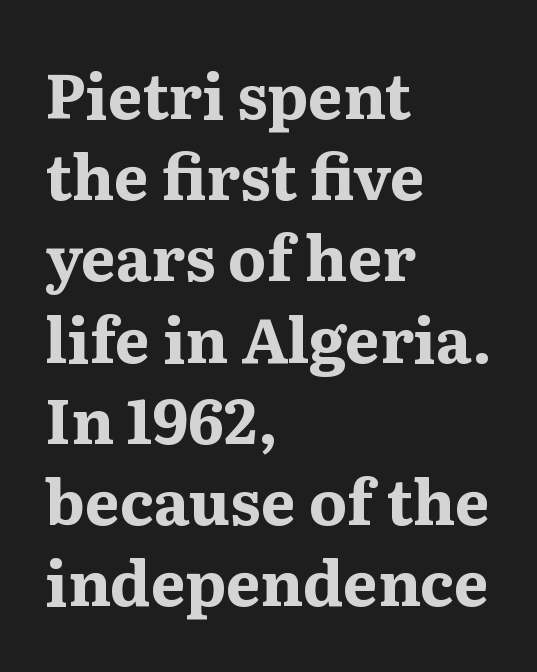
{"serif": "yes", "italic": "no", "bold": "yes", "weight": "bold", "width": "normal", "stroke_contrast": "medium", "x_height": "medium", "monospaced": "no", "underline": "no", "align": "left", "line_spacing": "normal", "line_spacing_ratio": 1.31, "letter_spacing": "normal", "letter_spacing_em": 0.0, "glyph_px": 62}
